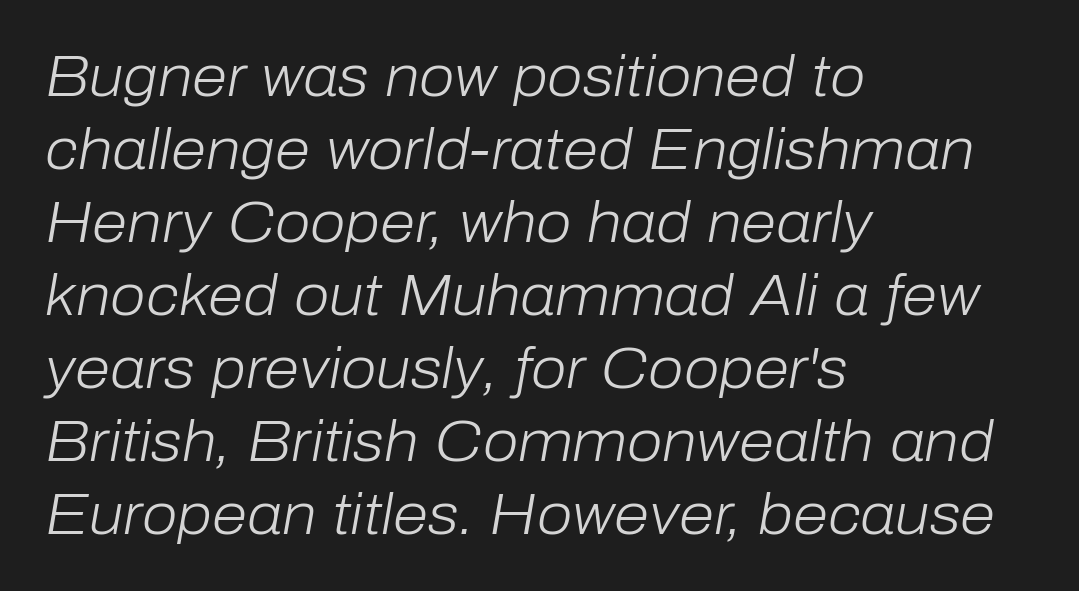
The image shows 57 px light type, italic (leaning right); set left-aligned, normal line spacing (1.28x), normal letter spacing, not underlined; low stroke contrast and a medium x-height.
